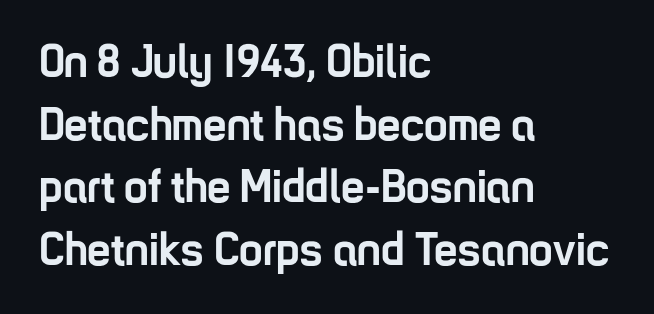
{"serif": "no", "italic": "no", "bold": "yes", "weight": "semibold", "width": "condensed", "stroke_contrast": "low", "x_height": "medium", "monospaced": "no", "underline": "no", "align": "left", "line_spacing": "normal", "line_spacing_ratio": 1.33, "letter_spacing": "normal", "letter_spacing_em": 0.0, "glyph_px": 47}
